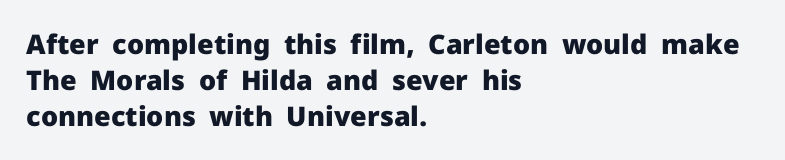
Is there much room between lines? A standard amount, neither cramped nor airy. This rendering features lettering with no underline. The typography opts for an upright posture over an oblique one. Standard letterfit; no display-style spreading of the glyphs. Line starts are locked; line ends wander. Heavy-handed strokes throughout: this text is bold.
